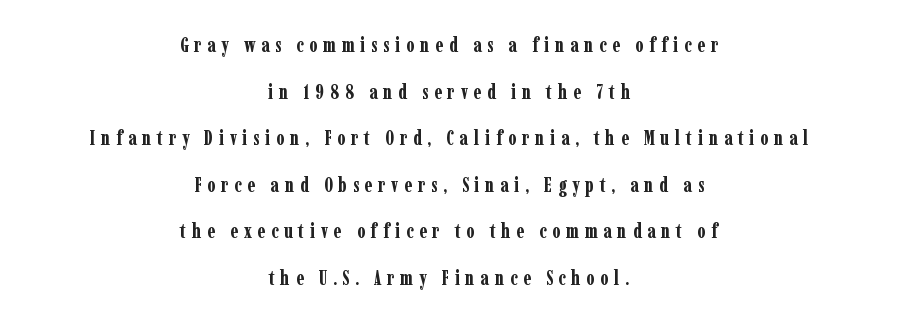
Posture: upright roman. The leading is generous, giving the passage an open texture. Compared with a flush-left layout, this one balances lines on the center instead. The rendering inserts visible extra space after every character. Its strokes are broad and dark, the hallmark of bold type. The space beneath each line is pristine and unruled.
